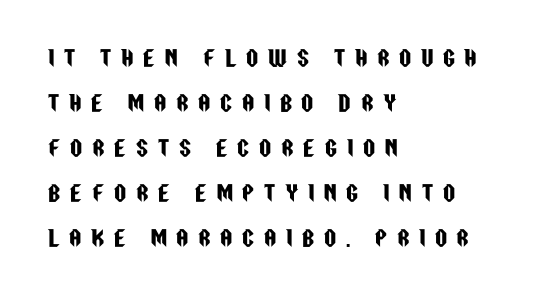
Underline: absent. The tracking jumps out immediately: characters are airy and widely separated. Layout note: lines flush left. The lines are spread far apart with generous leading. Rendered with straight, roman letterforms.
